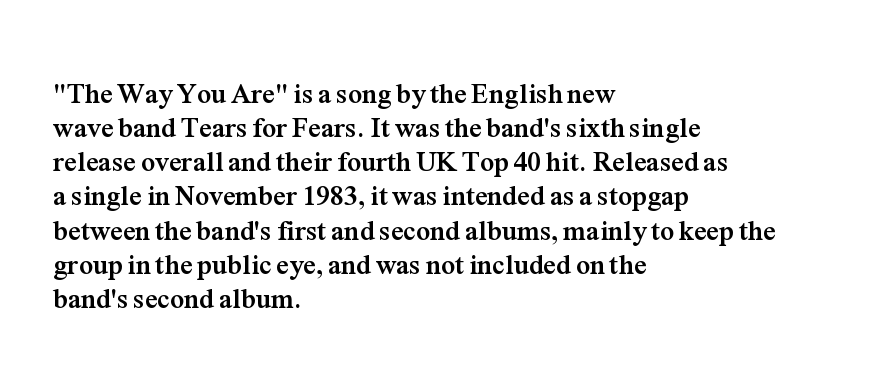
{"serif": "yes", "italic": "no", "bold": "yes", "weight": "semibold", "width": "normal", "stroke_contrast": "medium", "x_height": "medium", "monospaced": "no", "underline": "no", "align": "left", "line_spacing_ratio": 1.22, "letter_spacing": "normal", "letter_spacing_em": 0.0, "glyph_px": 28}
